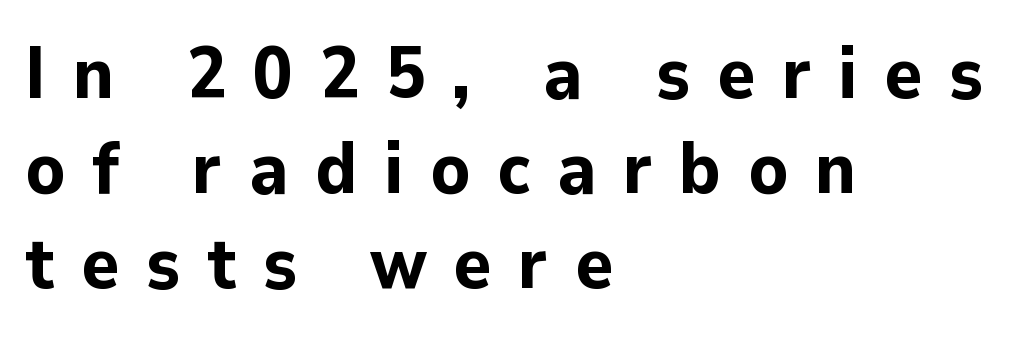
Clear beneath every line of the passage. The rag falls on the right side of this text block. A typesetter would call this proportional, since set widths differ per character. The rows are spaced the way most documents space them. Typographically, this falls in the sans-serif category. Words appear elongated and porous because spacing is wide.
